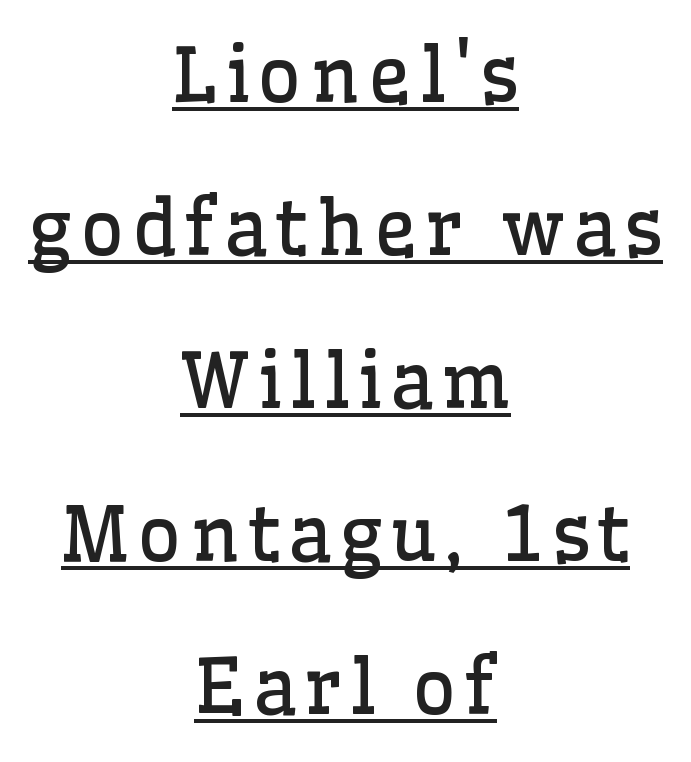
The image shows 75 px regular-weight serif type, upright; set centered, loose line spacing (2.04x), underlined; low stroke contrast and a medium x-height.
